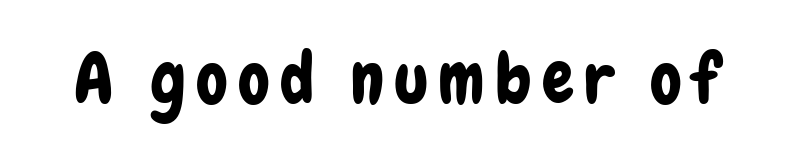
The passage shown is typeset with a sans-serif family. The area under the type is left untouched. Italic: no, the glyphs are upright roman. A typesetter would call this proportional, since set widths differ per character.
